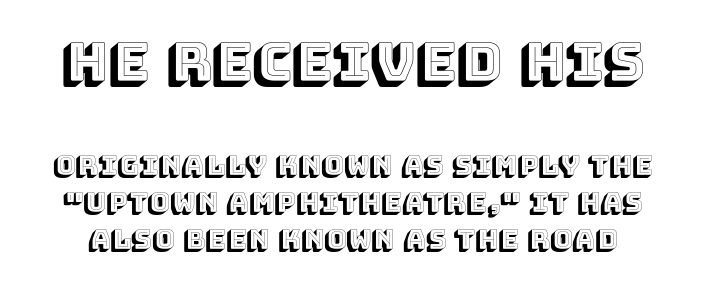
Q: Is the text italic (slanted)? A: No, it is upright.
Q: Is the text underlined? A: No.
Q: Is the spacing between letters normal or unusually wide? A: Normal.
Q: Is the spacing between lines tight, normal or loose? A: Normal.
Q: Which block of text is set in a larger size, the first (top) or the second (bottom)? A: The first (top) one.
Q: Width (condensed, normal, or wide)? A: Normal.
Q: x-height? A: Large.
Q: Monospaced? A: No.
